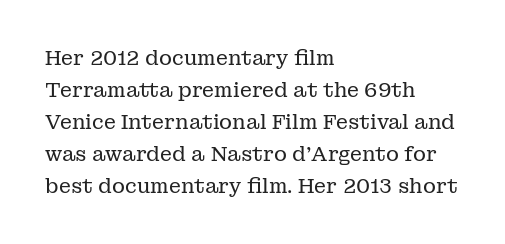
{"italic": "no", "bold": "no", "underline": "no", "align": "left", "line_spacing": "normal", "line_spacing_ratio": 1.6, "letter_spacing": "normal", "letter_spacing_em": 0.0, "glyph_px": 20}
